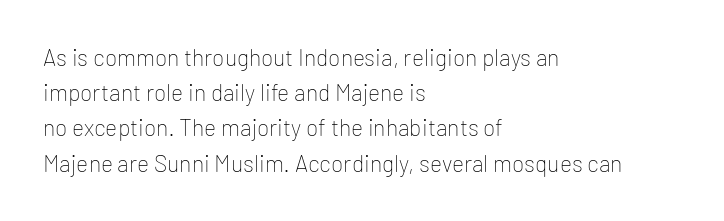
{"italic": "no", "bold": "no", "underline": "no", "align": "left", "line_spacing": "normal", "line_spacing_ratio": 1.53, "letter_spacing": "normal", "letter_spacing_em": 0.0, "glyph_px": 23}
